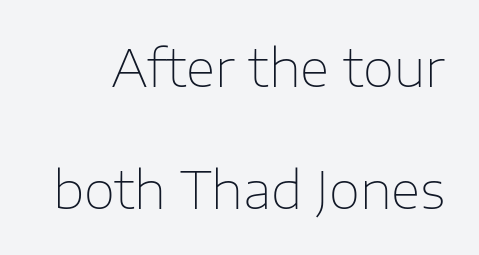
{"serif": "no", "italic": "no", "bold": "no", "weight": "thin", "width": "normal", "stroke_contrast": "low", "x_height": "medium", "monospaced": "no", "underline": "no", "line_spacing": "loose", "line_spacing_ratio": 2.39, "letter_spacing": "normal", "letter_spacing_em": 0.0, "glyph_px": 51}
